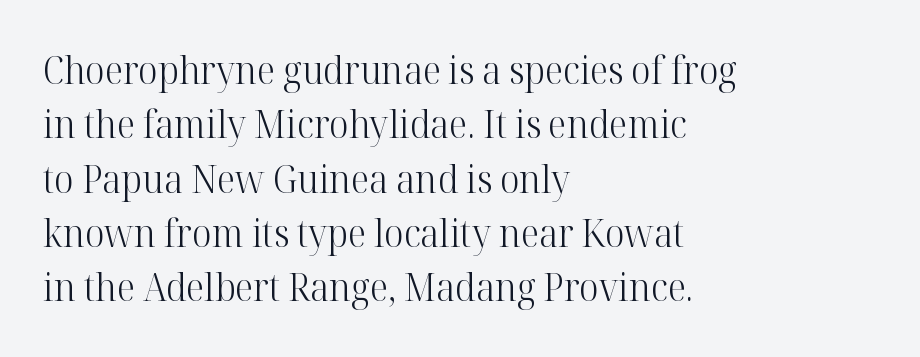
The image shows 38 px light serif type, upright; set left-aligned, normal line spacing (1.43x), normal letter spacing, not underlined; high stroke contrast and a medium x-height.
